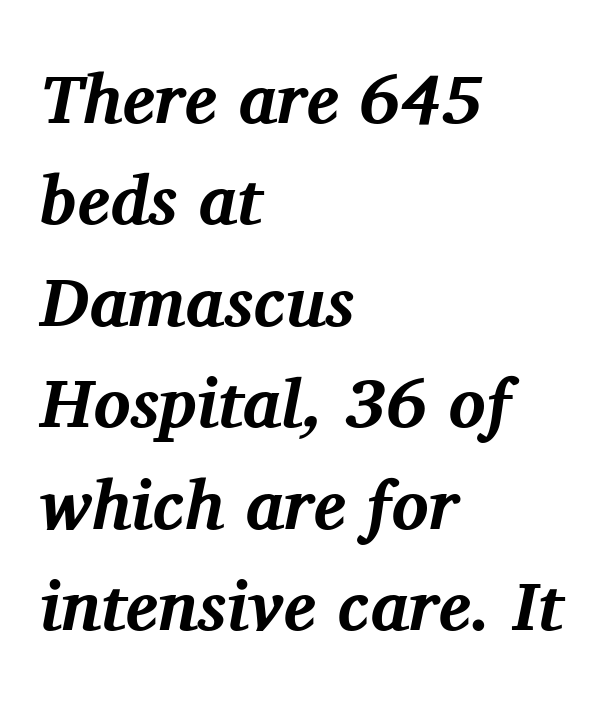
The image shows 69 px bold serif type, italic (leaning right); set left-aligned, normal line spacing (1.47x), normal letter spacing, not underlined; medium stroke contrast and a medium x-height.
